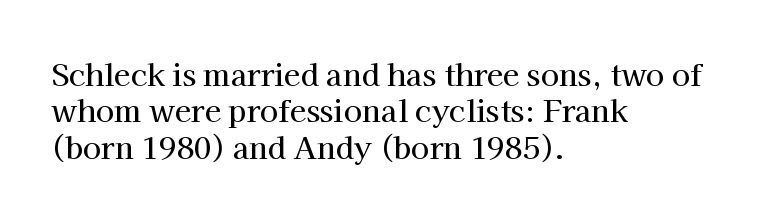
{"serif": "yes", "italic": "no", "width": "normal", "stroke_contrast": "high", "x_height": "medium", "monospaced": "no", "underline": "no", "align": "left", "line_spacing_ratio": 1.21, "letter_spacing": "normal", "letter_spacing_em": 0.0, "glyph_px": 30}
